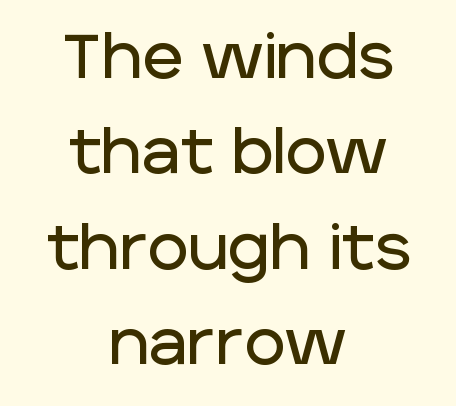
{"serif": "no", "italic": "no", "width": "normal", "stroke_contrast": "low", "x_height": "large", "monospaced": "no", "underline": "no", "align": "center", "line_spacing": "normal", "line_spacing_ratio": 1.54, "letter_spacing": "normal", "letter_spacing_em": 0.0, "glyph_px": 62}
